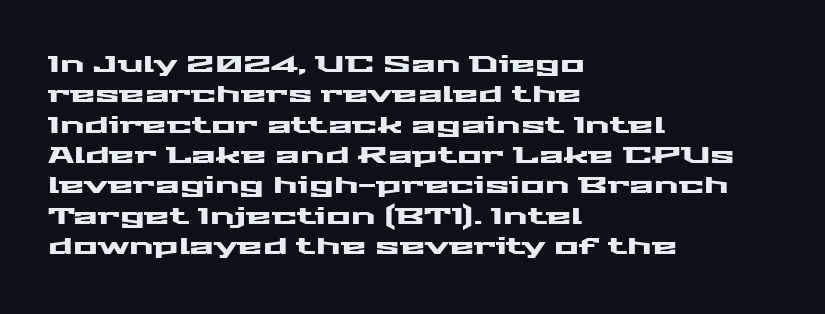
The face used here is rendered with its standard letterfit. These lines are set flush left with a ragged right edge. The glyphs are unaccompanied by any horizontal stroke below them. Normally led — the rows are evenly, conventionally spaced. Do the letters lean? They stand straight.
